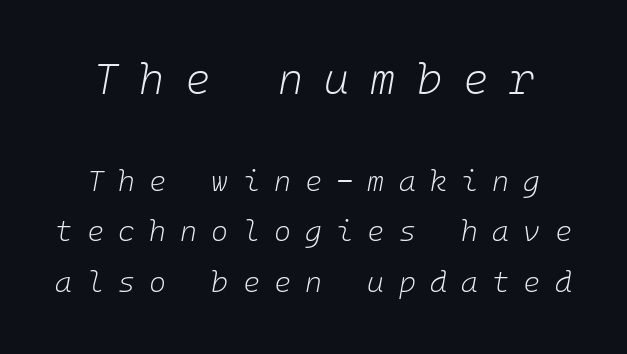
Q: Is the text bold? A: No.
Q: Is the text italic (slanted)? A: Yes, it leans right by about 10 degrees.
Q: Is the text underlined? A: No.
Q: Is the spacing between letters normal or unusually wide? A: Unusually wide.
Q: Which block of text is set in a larger size, the first (top) or the second (bottom)? A: The first (top) one.
Q: Width (condensed, normal, or wide)? A: Normal.
Q: Stroke contrast? A: Low.
Q: x-height? A: Medium.
